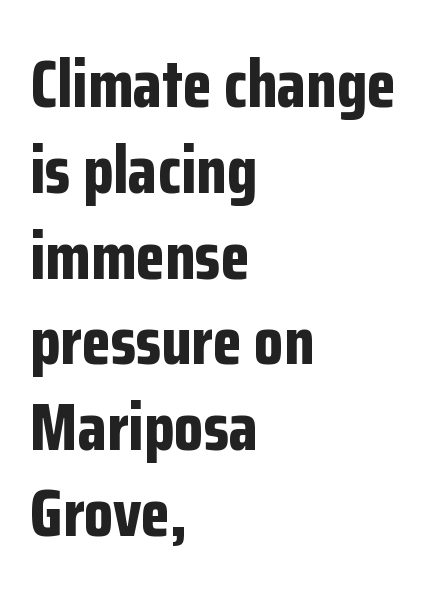
Q: Is the text bold? A: Yes.
Q: Is the text italic (slanted)? A: No, it is upright.
Q: Is the typeface a serif or a sans-serif typeface? A: Sans-serif.
Q: Is the text underlined? A: No.
Q: How is the paragraph aligned? A: Left-aligned.
Q: Is the spacing between letters normal or unusually wide? A: Normal.
Q: Is the spacing between lines tight, normal or loose? A: Normal.
Q: Width (condensed, normal, or wide)? A: Condensed.
Q: Stroke contrast? A: Low.
Q: x-height? A: Medium.
Q: Monospaced? A: No.
